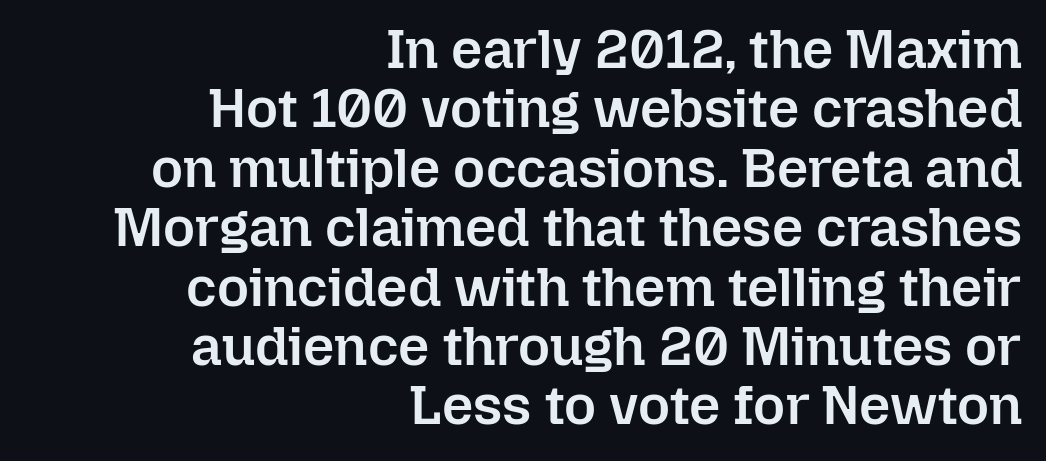
Observe the ordinary spacing: letters are neighbours, not strangers. Does the weight exceed regular? Yes, but only to semibold. Each letter keeps its own natural width here, so spacing adapts to shape. Tightly led — the rows are bunched.
